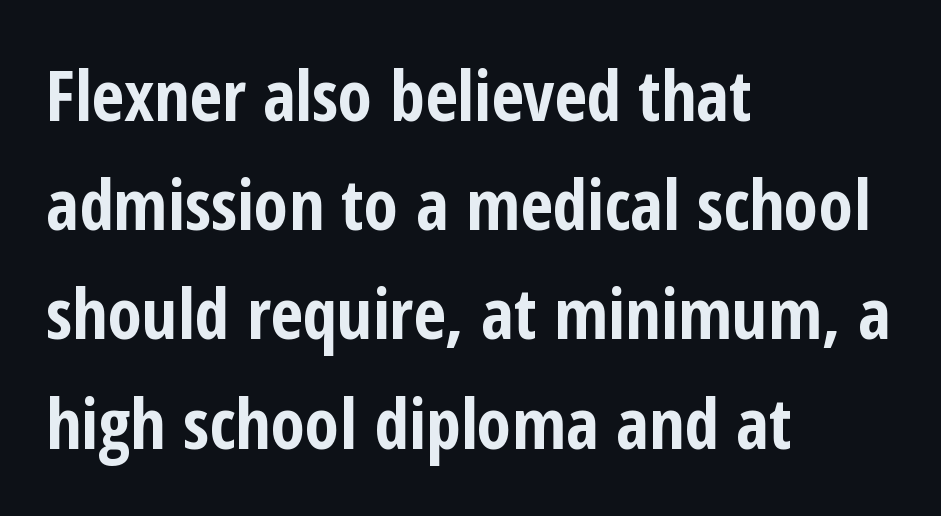
The space between consecutive lines is moderate. These lines keep a tight, regular rhythm from letter to letter. These lines are composed in type without serifs. The rendering uses natural spacing where letterforms have individual widths. If you drew a ruler down the left edge, every line would touch it. These words are printed bold, with thick strokes throughout.
